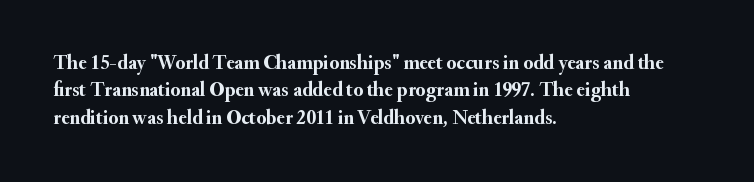
Q: Is the text bold? A: Yes.
Q: Is the text italic (slanted)? A: No, it is upright.
Q: Is the text underlined? A: No.
Q: How is the paragraph aligned? A: Left-aligned.
Q: Is the spacing between letters normal or unusually wide? A: Normal.
Q: Is the spacing between lines tight, normal or loose? A: Normal.
